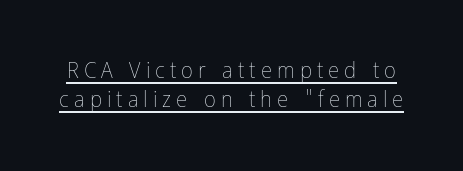
The image shows 23 px text type, upright; set normal line spacing (1.25x), unusually wide letter spacing (+0.22 em), underlined.
